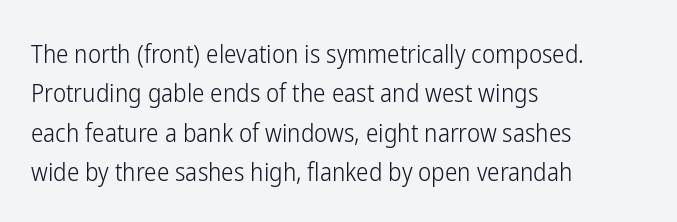
{"italic": "no", "bold": "no", "underline": "no", "align": "left", "line_spacing": "normal", "line_spacing_ratio": 1.58, "letter_spacing": "normal", "letter_spacing_em": 0.0, "glyph_px": 25}
